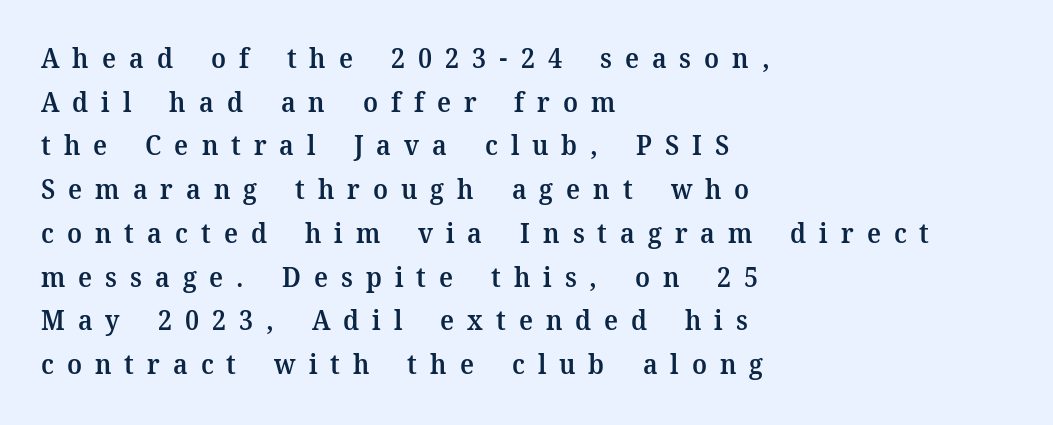
The image shows 27 px text type, upright; set left-aligned, normal line spacing (1.62x), unusually wide letter spacing (+0.48 em), not underlined.
